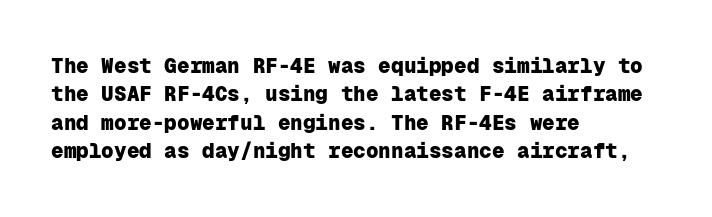
The lines in this sample share a left origin and differ only in where they stop. The block of text has a typical density, with ordinary space between rows. Posture: upright roman. The characters look thick and weighty, a clear bold. Letters rest on an invisible, unmarked baseline. There is no visible air inserted between adjacent glyphs.
